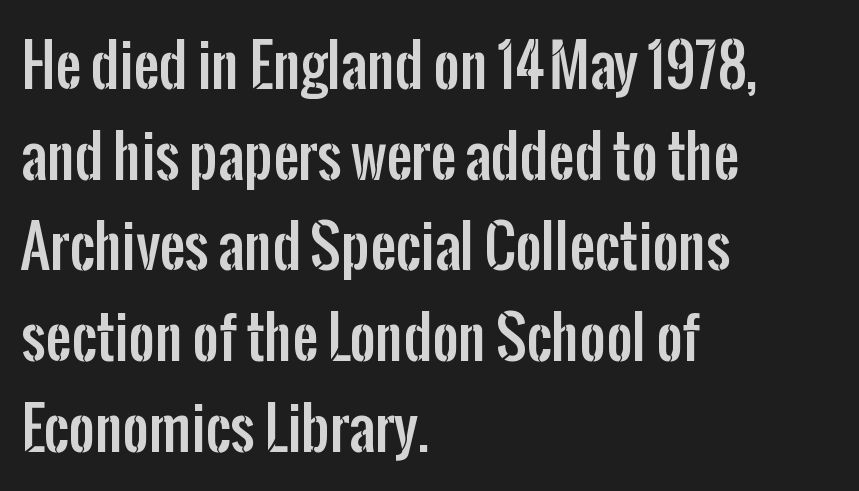
{"serif": "no", "italic": "no", "width": "condensed", "stroke_contrast": "low", "x_height": "medium", "monospaced": "no", "underline": "no", "align": "left", "line_spacing": "normal", "line_spacing_ratio": 1.59, "letter_spacing": "normal", "letter_spacing_em": 0.0, "glyph_px": 57}
